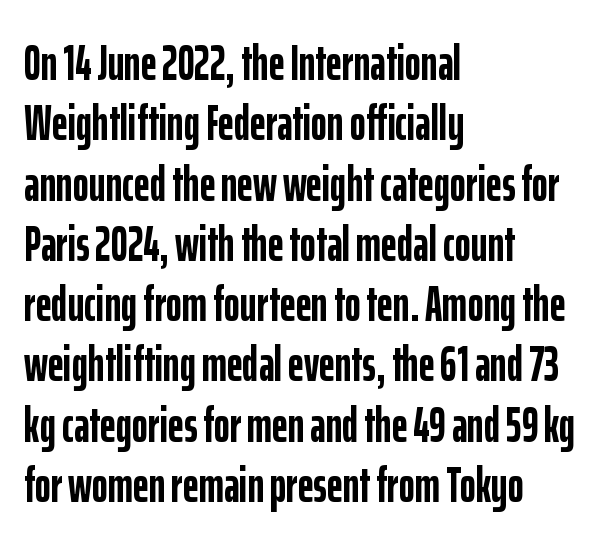
The image shows 49 px semibold, condensed sans-serif type, upright; set left-aligned, line spacing 1.23x, normal letter spacing, not underlined; low stroke contrast and a medium x-height.
